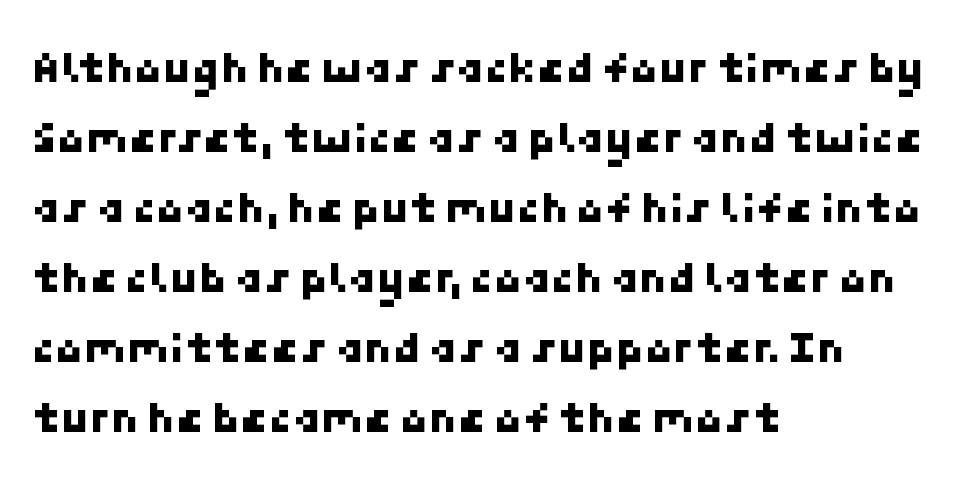
The image shows 46 px sans-serif type; set left-aligned, normal line spacing (1.52x), normal letter spacing, not underlined; low stroke contrast and a medium x-height.
